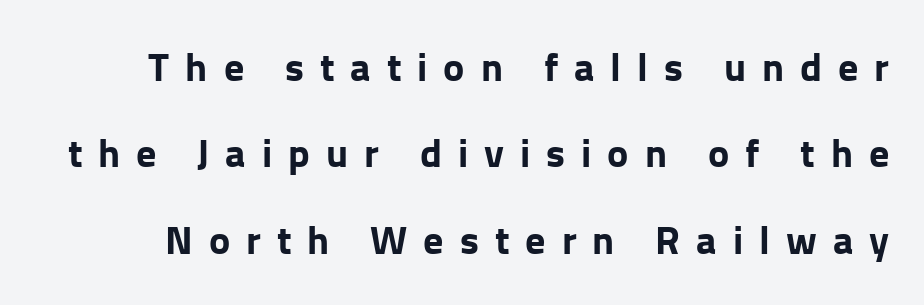
The image shows 40 px bold sans-serif type, upright; set loose line spacing (2.16x), unusually wide letter spacing (+0.4 em), not underlined; low stroke contrast and a medium x-height.
